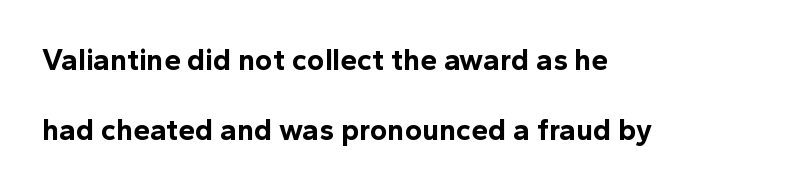
{"serif": "no", "italic": "no", "bold": "yes", "weight": "bold", "width": "normal", "x_height": "medium", "monospaced": "no", "underline": "no", "align": "left", "line_spacing": "loose", "line_spacing_ratio": 2.32, "letter_spacing": "normal", "letter_spacing_em": 0.0, "glyph_px": 30}
